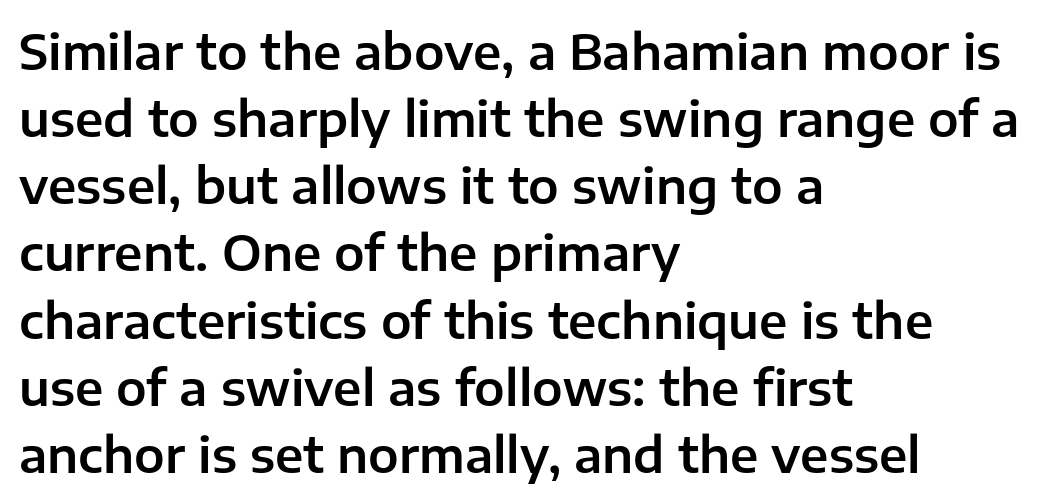
The image shows 49 px sans-serif type, upright; set left-aligned, normal line spacing (1.37x), normal letter spacing, not underlined; low stroke contrast and a medium x-height.
